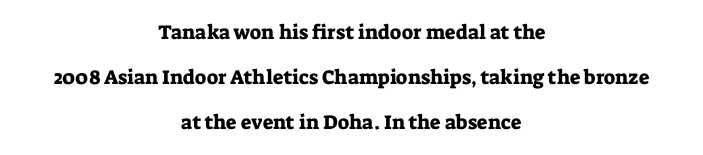
Q: Is the text italic (slanted)? A: No, it is upright.
Q: Is the text underlined? A: No.
Q: How is the paragraph aligned? A: Centered.
Q: Is the spacing between letters normal or unusually wide? A: Normal.
Q: Is the spacing between lines tight, normal or loose? A: Loose.
